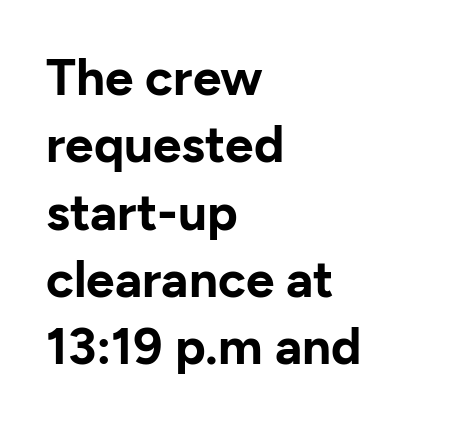
{"serif": "no", "italic": "no", "bold": "yes", "weight": "bold", "width": "normal", "stroke_contrast": "low", "x_height": "medium", "monospaced": "no", "underline": "no", "align": "left", "line_spacing": "normal", "line_spacing_ratio": 1.32, "letter_spacing": "normal", "letter_spacing_em": 0.0, "glyph_px": 51}
